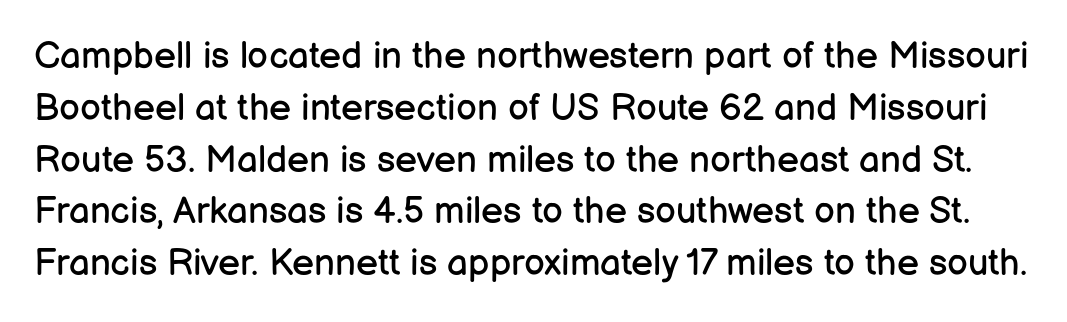
The image shows 37 px regular-weight sans-serif type, upright; set normal line spacing (1.4x), normal letter spacing, not underlined; low stroke contrast and a medium x-height.
